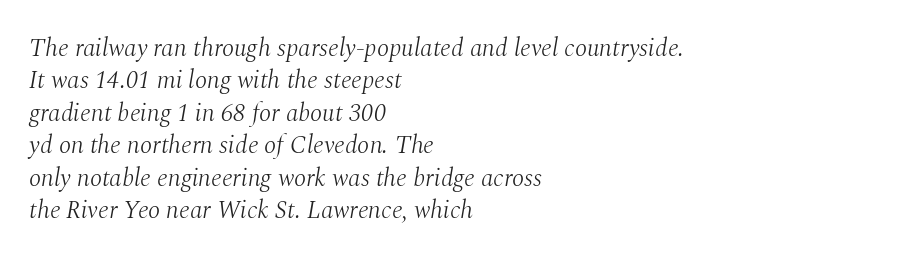
{"italic": "yes", "lean": "right", "slant_degrees": 10, "bold": "no", "underline": "no", "align": "left", "line_spacing": "normal", "line_spacing_ratio": 1.3, "letter_spacing": "normal", "letter_spacing_em": 0.0, "glyph_px": 25}
